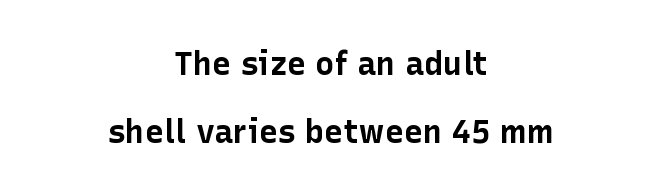
Q: Is the text bold? A: Yes.
Q: Is the text italic (slanted)? A: No, it is upright.
Q: Is the typeface a serif or a sans-serif typeface? A: Sans-serif.
Q: Is the text underlined? A: No.
Q: How is the paragraph aligned? A: Centered.
Q: Is the spacing between letters normal or unusually wide? A: Normal.
Q: Is the spacing between lines tight, normal or loose? A: Loose.
Q: Width (condensed, normal, or wide)? A: Normal.
Q: Stroke contrast? A: Low.
Q: x-height? A: Medium.
Q: Monospaced? A: No.
